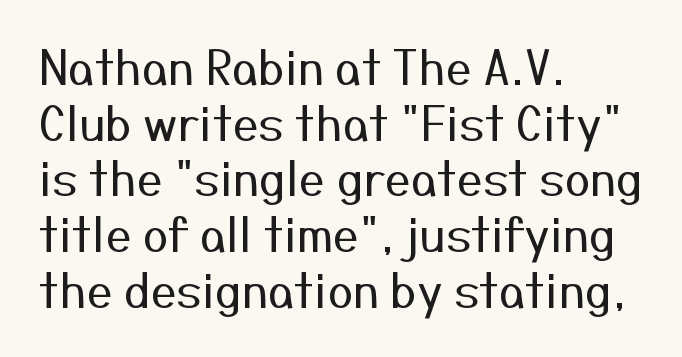
Q: Is the text bold? A: No.
Q: Is the text italic (slanted)? A: No, it is upright.
Q: Is the typeface a serif or a sans-serif typeface? A: Sans-serif.
Q: Is the text underlined? A: No.
Q: How is the paragraph aligned? A: Left-aligned.
Q: Is the spacing between letters normal or unusually wide? A: Normal.
Q: Width (condensed, normal, or wide)? A: Normal.
Q: Stroke contrast? A: Medium.
Q: x-height? A: Medium.
Q: Monospaced? A: No.
